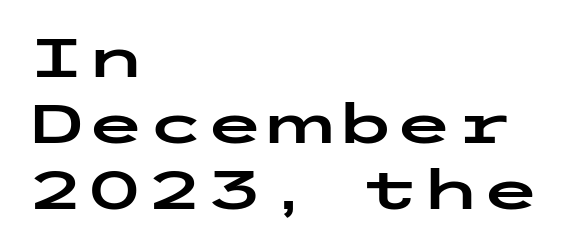
The image shows 54 px wide sans-serif type, upright; set left-aligned, line spacing 1.22x, normal letter spacing, not underlined; low stroke contrast and a medium x-height.
